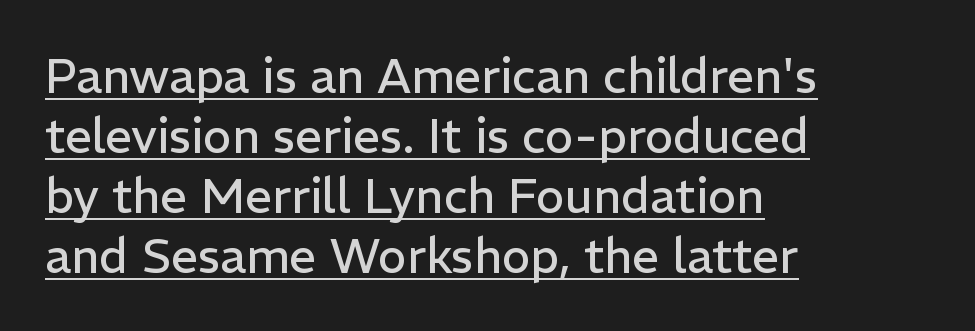
{"serif": "no", "italic": "no", "bold": "no", "weight": "regular", "width": "normal", "stroke_contrast": "low", "x_height": "medium", "monospaced": "no", "underline": "yes", "align": "left", "line_spacing": "normal", "line_spacing_ratio": 1.25, "letter_spacing": "normal", "letter_spacing_em": 0.0, "glyph_px": 48}
